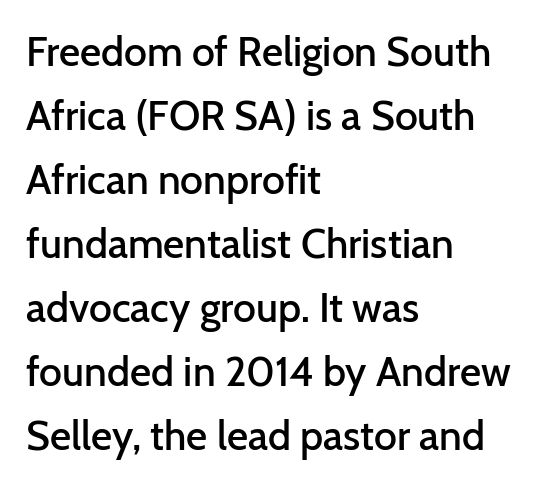
A bit beefed up — I'd call it semibold rather than bold. The compositor pushed each line to the left boundary. Style check: upright. Beneath every word, the page is bare. This sample uses plain, unmodified letter spacing.
